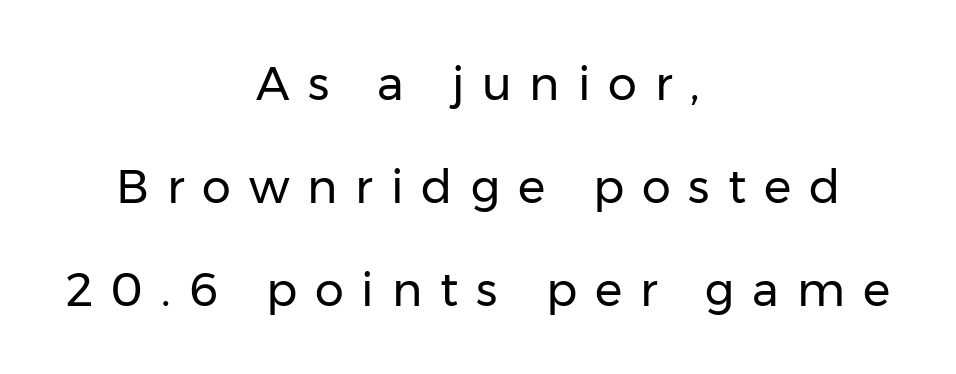
{"serif": "no", "italic": "no", "bold": "no", "weight": "regular", "width": "normal", "stroke_contrast": "low", "x_height": "medium", "monospaced": "no", "underline": "no", "align": "center", "line_spacing": "loose", "line_spacing_ratio": 2.24, "letter_spacing": "wide", "letter_spacing_em": 0.39, "glyph_px": 46}
